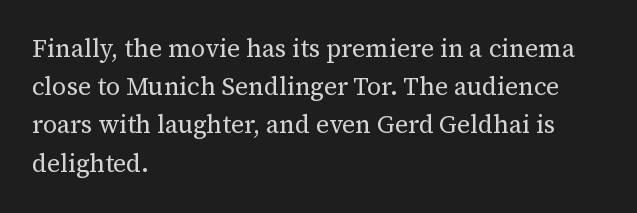
Q: Is the text bold? A: No.
Q: Is the text italic (slanted)? A: No, it is upright.
Q: Is the text underlined? A: No.
Q: How is the paragraph aligned? A: Left-aligned.
Q: Is the spacing between letters normal or unusually wide? A: Normal.
Q: Is the spacing between lines tight, normal or loose? A: Normal.
